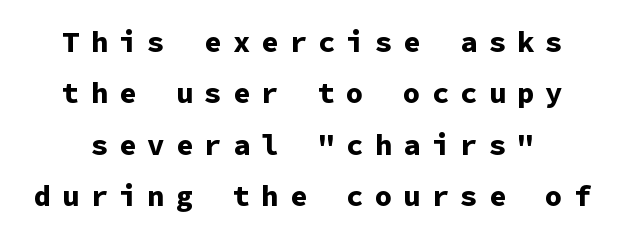
Q: Is the text bold? A: Yes.
Q: Is the text italic (slanted)? A: No, it is upright.
Q: Is the typeface a serif or a sans-serif typeface? A: Sans-serif.
Q: Is the text underlined? A: No.
Q: Is the spacing between letters normal or unusually wide? A: Unusually wide.
Q: Width (condensed, normal, or wide)? A: Normal.
Q: Stroke contrast? A: Low.
Q: x-height? A: Medium.
Q: Monospaced? A: Yes.
